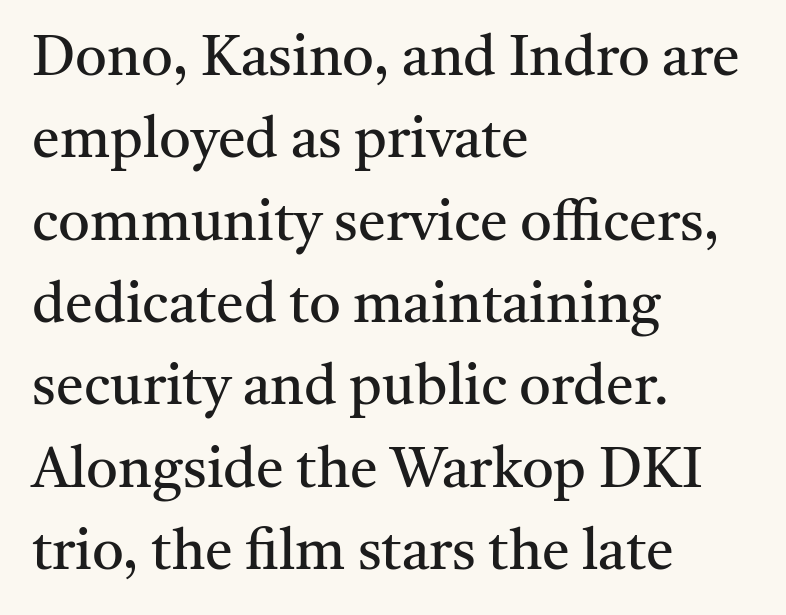
The image shows 56 px regular-weight serif type, upright; set left-aligned, normal line spacing (1.47x), normal letter spacing, not underlined; medium stroke contrast and a medium x-height.
